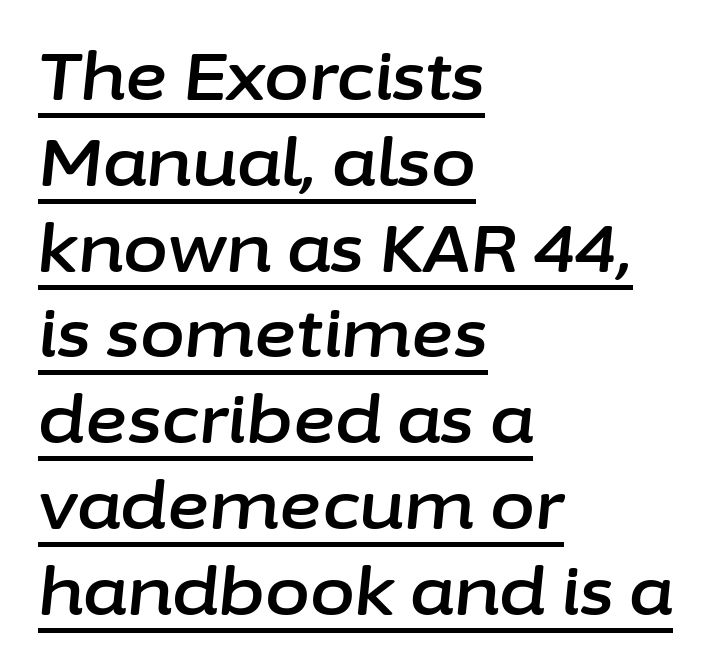
Q: Is the text italic (slanted)? A: Yes, it leans right by about 6 degrees.
Q: Is the text underlined? A: Yes.
Q: How is the paragraph aligned? A: Left-aligned.
Q: Is the spacing between letters normal or unusually wide? A: Normal.
Q: Is the spacing between lines tight, normal or loose? A: Normal.
Q: Width (condensed, normal, or wide)? A: Normal.
Q: Stroke contrast? A: Low.
Q: x-height? A: Medium.
Q: Monospaced? A: No.
